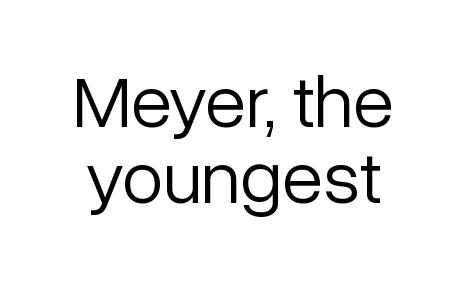
The image shows 75 px light sans-serif type, upright; set tight line spacing (1.01x), normal letter spacing, not underlined; low stroke contrast and a medium x-height.
